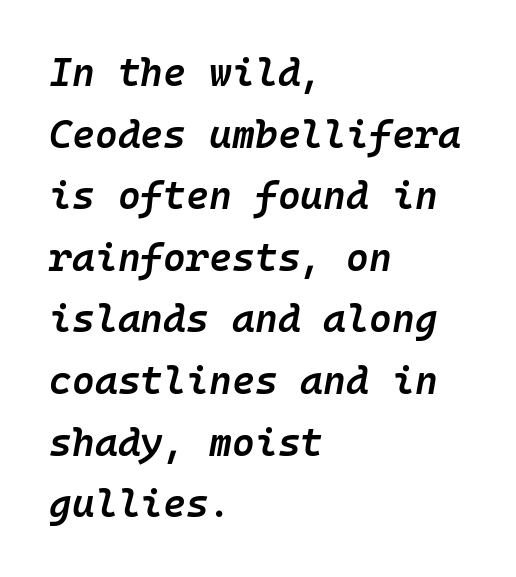
{"italic": "yes", "lean": "right", "slant_degrees": 10, "bold": "semi", "weight": "semibold", "width": "normal", "stroke_contrast": "low", "x_height": "medium", "monospaced": "yes", "underline": "no", "align": "left", "line_spacing": "normal", "line_spacing_ratio": 1.58, "letter_spacing": "normal", "letter_spacing_em": 0.0, "glyph_px": 39}
